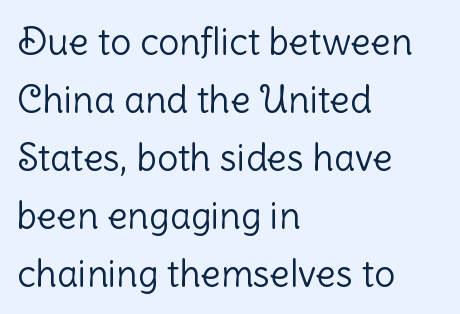
{"serif": "no", "italic": "no", "bold": "no", "weight": "light", "width": "normal", "stroke_contrast": "low", "x_height": "medium", "monospaced": "no", "underline": "no", "align": "left", "line_spacing": "normal", "line_spacing_ratio": 1.57, "letter_spacing": "normal", "letter_spacing_em": 0.0, "glyph_px": 37}
